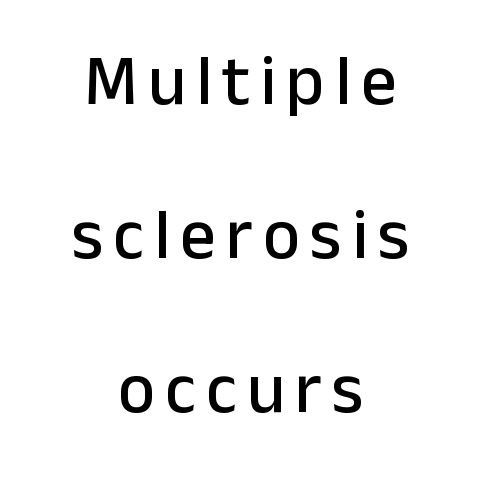
{"serif": "no", "italic": "no", "width": "normal", "stroke_contrast": "low", "x_height": "medium", "monospaced": "no", "underline": "no", "align": "center", "line_spacing": "loose", "line_spacing_ratio": 2.17, "glyph_px": 71}
